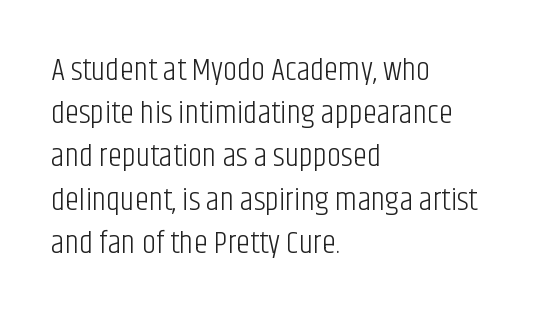
Q: Is the text bold? A: No.
Q: Is the text italic (slanted)? A: No, it is upright.
Q: Is the typeface a serif or a sans-serif typeface? A: Sans-serif.
Q: Is the text underlined? A: No.
Q: How is the paragraph aligned? A: Left-aligned.
Q: Is the spacing between letters normal or unusually wide? A: Normal.
Q: Is the spacing between lines tight, normal or loose? A: Normal.
Q: Width (condensed, normal, or wide)? A: Condensed.
Q: Stroke contrast? A: Low.
Q: x-height? A: Large.
Q: Monospaced? A: No.
